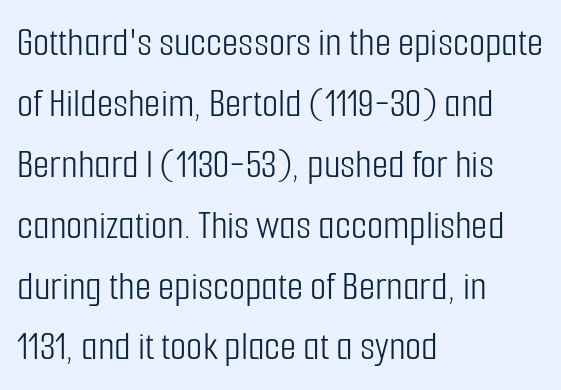
{"serif": "no", "italic": "no", "bold": "no", "weight": "light", "width": "condensed", "stroke_contrast": "low", "x_height": "medium", "monospaced": "no", "underline": "no", "align": "left", "line_spacing": "normal", "line_spacing_ratio": 1.45, "letter_spacing": "normal", "letter_spacing_em": 0.0, "glyph_px": 42}
